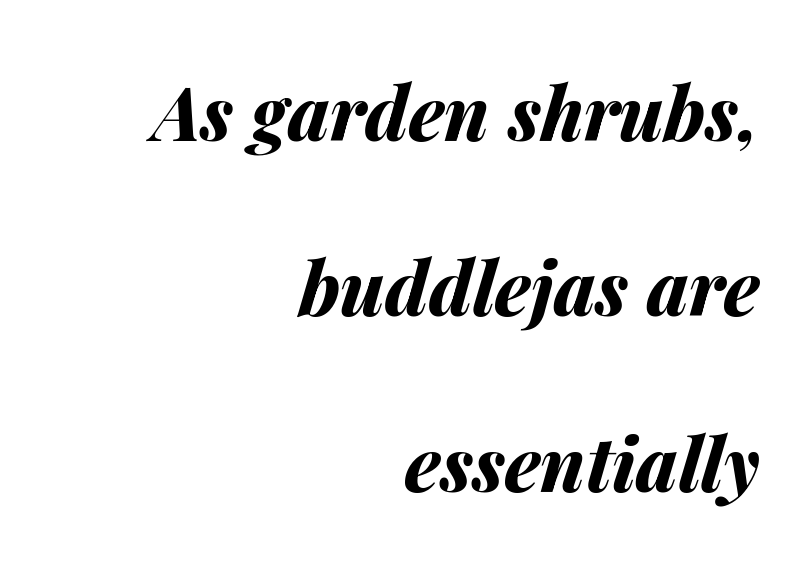
Slant detected: the letters are inclined. Character widths vary here, with narrow letters taking less room than wide ones. The vertical gap from one line to the next is large. The rendering uses a bold face; every stroke is thick and dark. One-word summary of the alignment: right. Bare-footed words on every line.
